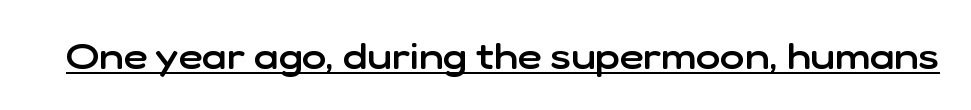
{"serif": "no", "italic": "no", "bold": "semi", "weight": "semibold", "width": "normal", "stroke_contrast": "low", "x_height": "medium", "monospaced": "no", "underline": "yes", "letter_spacing": "normal", "letter_spacing_em": 0.0, "glyph_px": 37}
